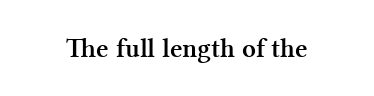
{"italic": "no", "bold": "yes", "underline": "no", "letter_spacing": "normal", "letter_spacing_em": 0.0, "glyph_px": 27}
